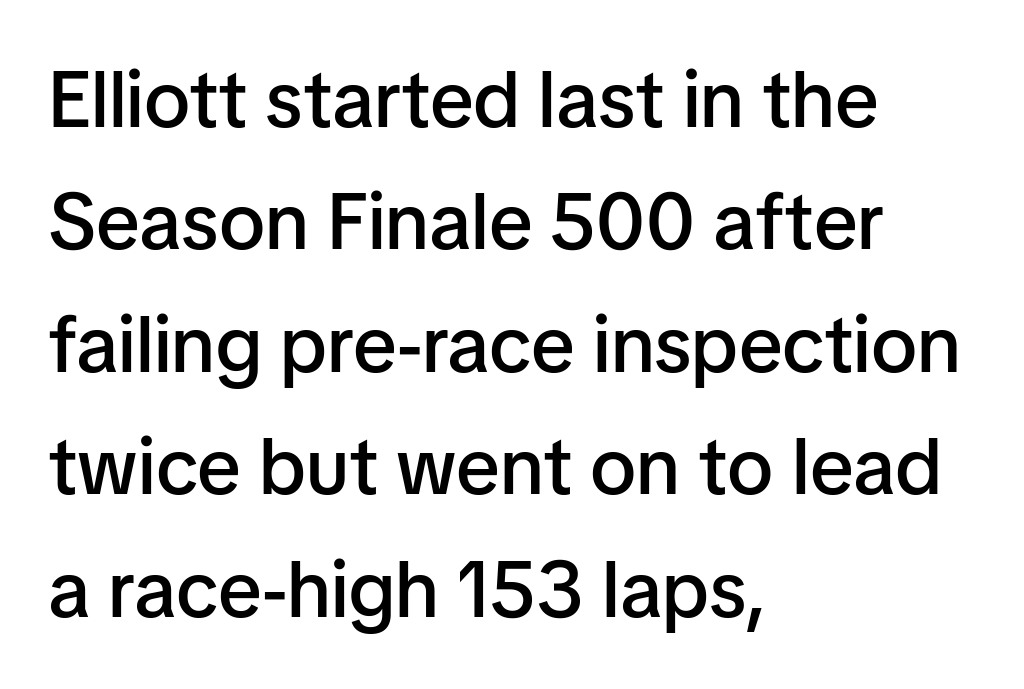
Q: Is the text bold? A: Semi-bold.
Q: Is the text italic (slanted)? A: No, it is upright.
Q: Is the typeface a serif or a sans-serif typeface? A: Sans-serif.
Q: Is the text underlined? A: No.
Q: How is the paragraph aligned? A: Left-aligned.
Q: Is the spacing between letters normal or unusually wide? A: Normal.
Q: Is the spacing between lines tight, normal or loose? A: Normal.
Q: Width (condensed, normal, or wide)? A: Normal.
Q: Stroke contrast? A: Low.
Q: x-height? A: Medium.
Q: Monospaced? A: No.
